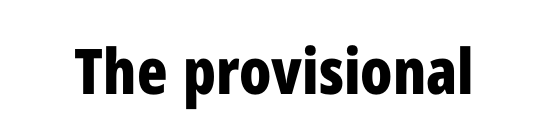
Q: Is the text bold? A: Yes.
Q: Is the text italic (slanted)? A: No, it is upright.
Q: Is the typeface a serif or a sans-serif typeface? A: Sans-serif.
Q: Is the text underlined? A: No.
Q: Is the spacing between letters normal or unusually wide? A: Normal.
Q: Width (condensed, normal, or wide)? A: Condensed.
Q: Stroke contrast? A: Low.
Q: x-height? A: Medium.
Q: Monospaced? A: No.
